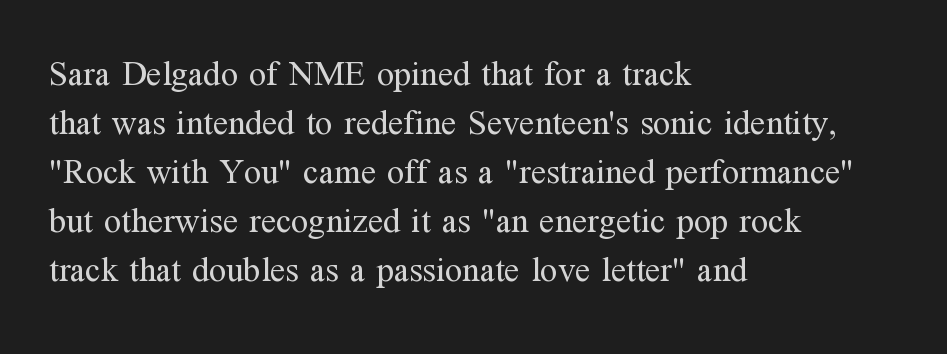
Q: Is the text bold? A: No.
Q: Is the text italic (slanted)? A: No, it is upright.
Q: Is the typeface a serif or a sans-serif typeface? A: Serif.
Q: Is the text underlined? A: No.
Q: How is the paragraph aligned? A: Left-aligned.
Q: Is the spacing between letters normal or unusually wide? A: Normal.
Q: Is the spacing between lines tight, normal or loose? A: Normal.
Q: Width (condensed, normal, or wide)? A: Normal.
Q: Stroke contrast? A: Medium.
Q: x-height? A: Medium.
Q: Monospaced? A: No.
